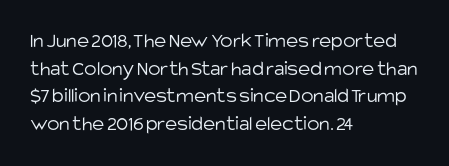
Q: Is the text bold? A: No.
Q: Is the text italic (slanted)? A: No, it is upright.
Q: Is the text underlined? A: No.
Q: How is the paragraph aligned? A: Left-aligned.
Q: Is the spacing between letters normal or unusually wide? A: Normal.
Q: Is the spacing between lines tight, normal or loose? A: Normal.
